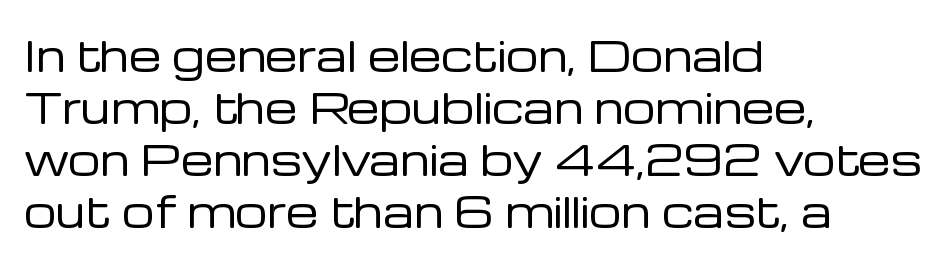
Q: Is the text bold? A: No.
Q: Is the text italic (slanted)? A: No, it is upright.
Q: Is the typeface a serif or a sans-serif typeface? A: Sans-serif.
Q: Is the text underlined? A: No.
Q: How is the paragraph aligned? A: Left-aligned.
Q: Is the spacing between letters normal or unusually wide? A: Normal.
Q: Is the spacing between lines tight, normal or loose? A: Normal.
Q: Width (condensed, normal, or wide)? A: Normal.
Q: Stroke contrast? A: Low.
Q: x-height? A: Medium.
Q: Monospaced? A: No.
